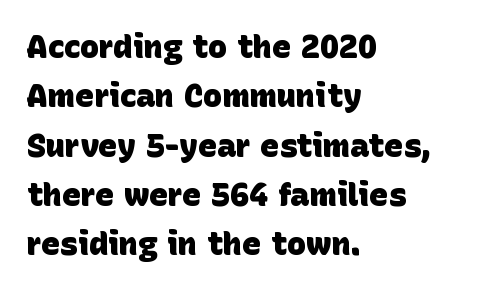
{"serif": "no", "bold": "yes", "weight": "heavy", "width": "normal", "stroke_contrast": "low", "x_height": "large", "monospaced": "no", "underline": "no", "align": "left", "line_spacing": "normal", "line_spacing_ratio": 1.54, "letter_spacing": "normal", "letter_spacing_em": 0.0, "glyph_px": 32}
